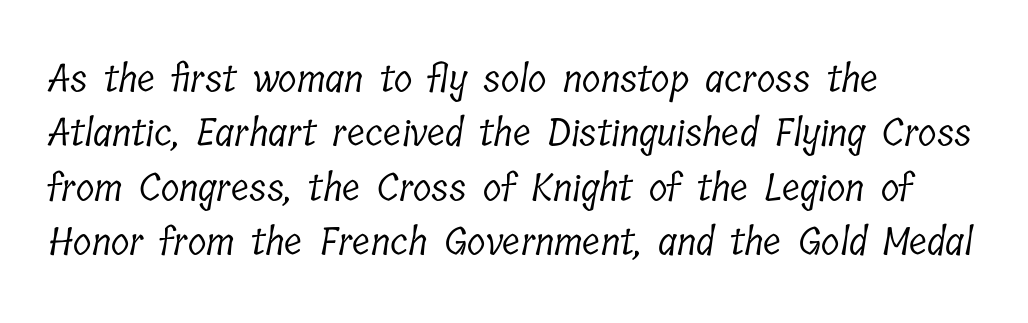
Students, note that the glyphs here touch the page at normal intervals. Caption: face not bold, strokes unweighted. This rendering features lettering with no underline. Compared with a centered layout, this one pins lines to the left instead. The font family rendered here belongs to the serif group. Varying glyph widths throughout — classic text-font behaviour.
